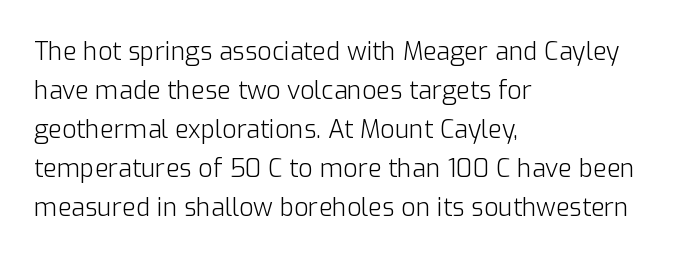
{"italic": "no", "bold": "no", "underline": "no", "align": "left", "line_spacing": "normal", "line_spacing_ratio": 1.56, "letter_spacing": "normal", "letter_spacing_em": 0.0, "glyph_px": 25}
